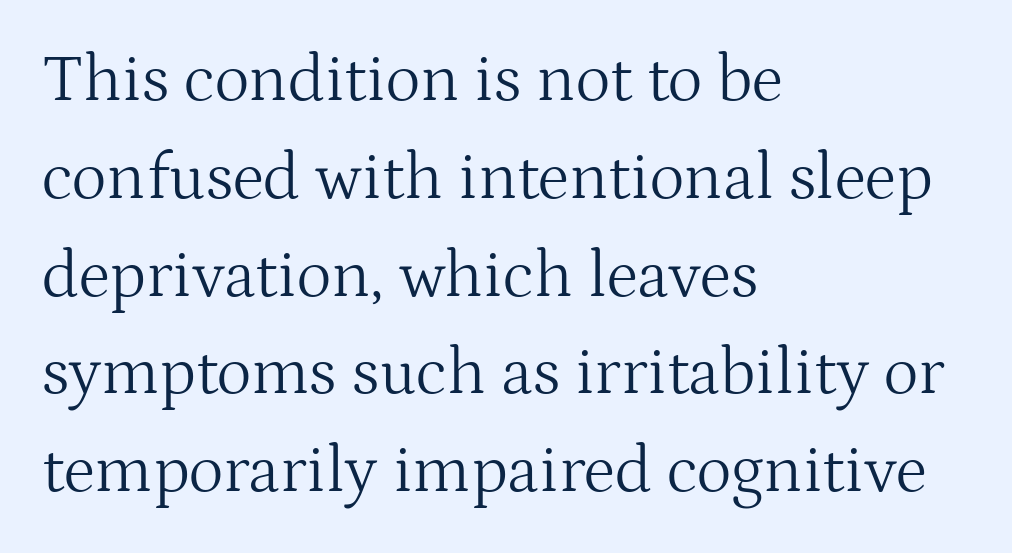
Caption: face not bold, strokes unweighted. Unlike a clean sans, this face finishes its strokes with serifs. Nobody touched the tracking dial on this one. A typesetter would call this proportional, since set widths differ per character.
